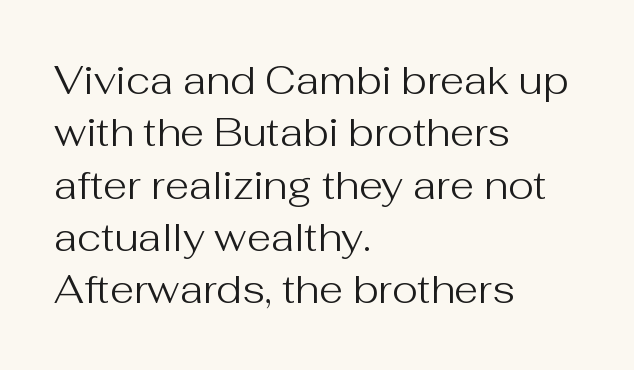
Regular leading. Heaviness? Minimal to ordinary, like unemphasized prose. The lines in this sample share a left origin and differ only in where they stop. Typographically, this falls in the sans-serif category.
